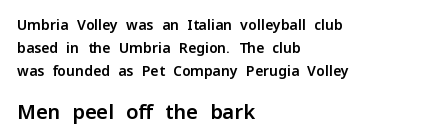
{"italic": "no", "underline": "no", "align": "left", "line_spacing": "normal", "line_spacing_ratio": 1.63, "letter_spacing": "normal", "letter_spacing_em": 0.0, "larger_block": "second", "size_ratio": 1.43, "glyph_px": 20}
